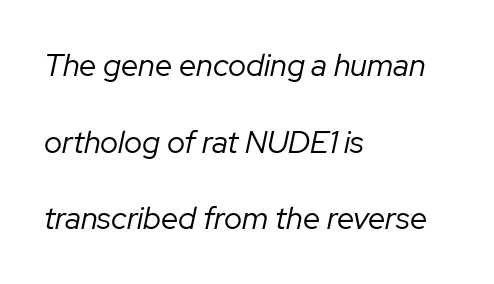
{"italic": "yes", "lean": "right", "slant_degrees": 12, "bold": "no", "weight": "regular", "width": "normal", "stroke_contrast": "low", "x_height": "medium", "monospaced": "no", "underline": "no", "align": "left", "line_spacing": "loose", "line_spacing_ratio": 2.47, "letter_spacing": "normal", "letter_spacing_em": 0.0, "glyph_px": 31}
